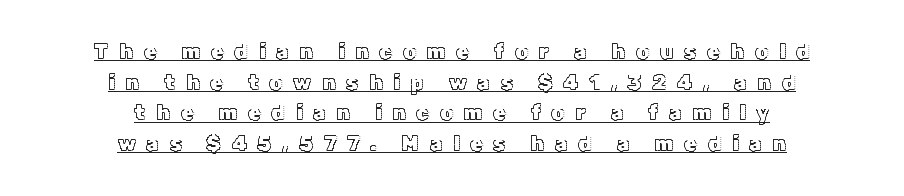
The image shows 21 px text type, upright; set centered, normal line spacing (1.46x), unusually wide letter spacing (+0.49 em), underlined.
